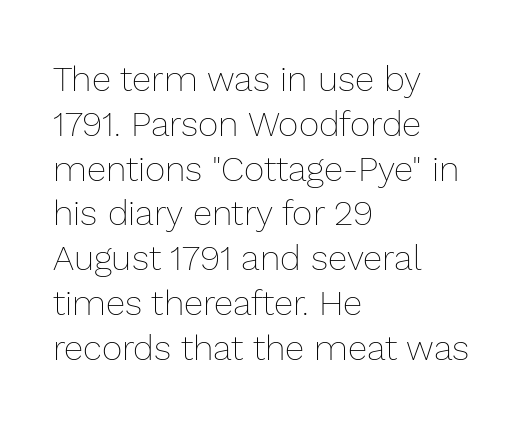
Q: Is the text bold? A: No.
Q: Is the text italic (slanted)? A: No, it is upright.
Q: Is the text underlined? A: No.
Q: How is the paragraph aligned? A: Left-aligned.
Q: Is the spacing between letters normal or unusually wide? A: Normal.
Q: Is the spacing between lines tight, normal or loose? A: Normal.
Q: Width (condensed, normal, or wide)? A: Normal.
Q: Stroke contrast? A: Low.
Q: x-height? A: Medium.
Q: Monospaced? A: No.
